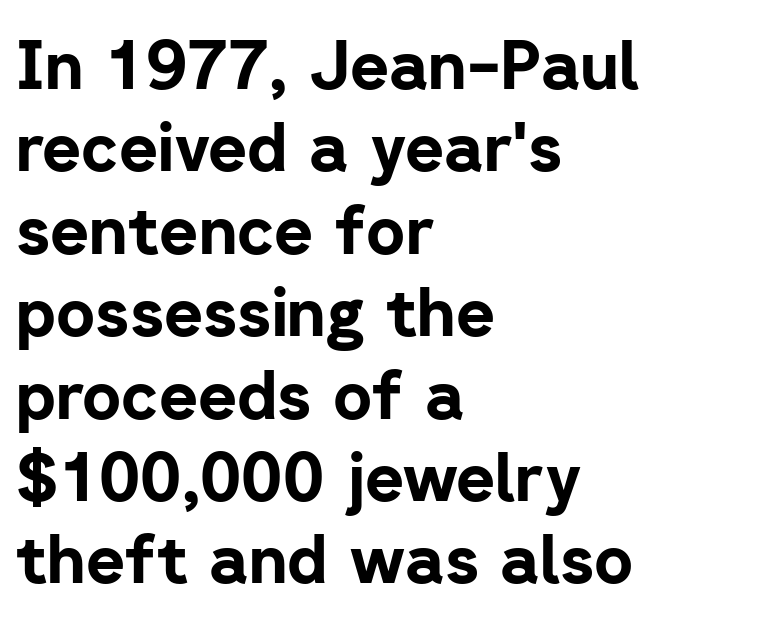
Q: Is the text bold? A: Yes.
Q: Is the text italic (slanted)? A: No, it is upright.
Q: Is the typeface a serif or a sans-serif typeface? A: Sans-serif.
Q: Is the text underlined? A: No.
Q: How is the paragraph aligned? A: Left-aligned.
Q: Is the spacing between letters normal or unusually wide? A: Normal.
Q: Width (condensed, normal, or wide)? A: Normal.
Q: Stroke contrast? A: Low.
Q: x-height? A: Medium.
Q: Monospaced? A: No.
